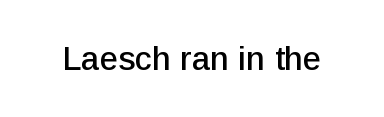
Is the letter spacing exaggerated? No — it looks like the ordinary default. A clean baseline with only descenders dipping below it. Is this a sans? Yes — the strokes have no serifs. Character widths vary here, with narrow letters taking less room than wide ones. Unlike italic type, these characters show no tilt at all.
